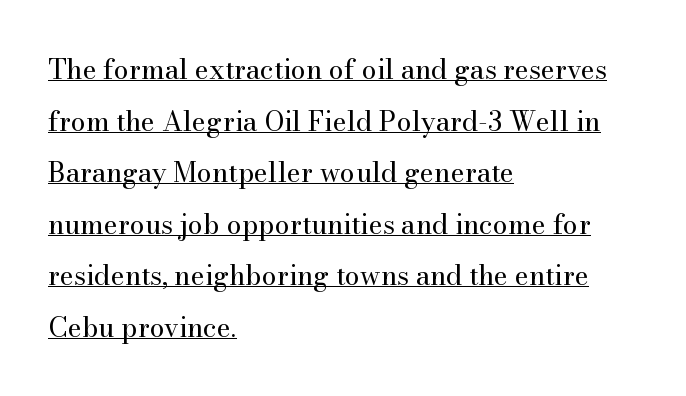
The image shows 27 px text type, upright; set left-aligned, loose line spacing (1.91x), normal letter spacing, underlined.
